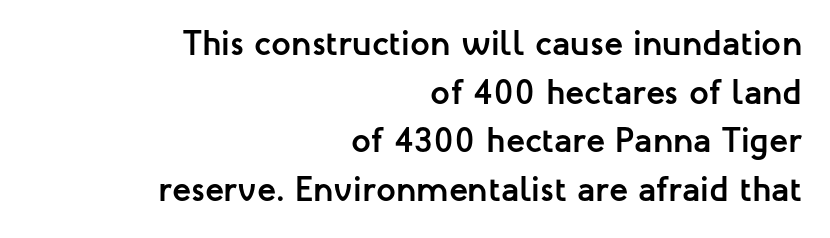
The lines are quadded right. Every stem runs plumb, perpendicular to the baseline. Caption: bold face, heavy strokes. Looks like regular typesetting: each glyph gets only the width it needs. The leading is moderate, giving the passage an even texture.
